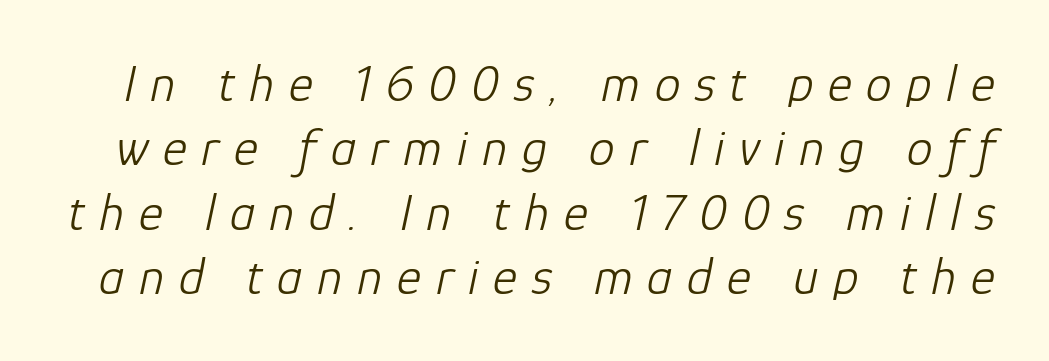
Q: Is the text bold? A: No.
Q: Is the text italic (slanted)? A: Yes, it leans right by about 12 degrees.
Q: Is the text underlined? A: No.
Q: Is the spacing between letters normal or unusually wide? A: Unusually wide.
Q: Width (condensed, normal, or wide)? A: Normal.
Q: Stroke contrast? A: Low.
Q: x-height? A: Medium.
Q: Monospaced? A: No.
